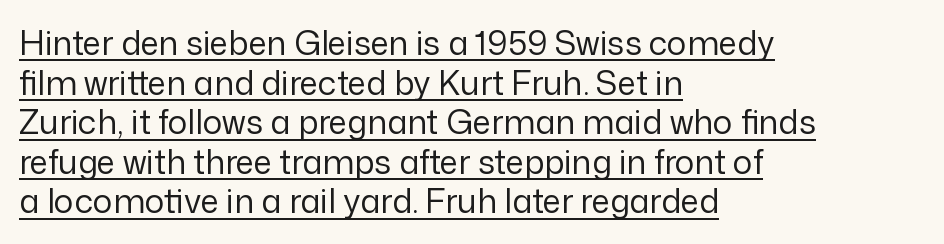
{"serif": "no", "italic": "no", "bold": "no", "weight": "regular", "width": "normal", "stroke_contrast": "low", "x_height": "medium", "monospaced": "no", "underline": "yes", "align": "left", "line_spacing_ratio": 1.2, "letter_spacing": "normal", "letter_spacing_em": 0.0, "glyph_px": 33}
